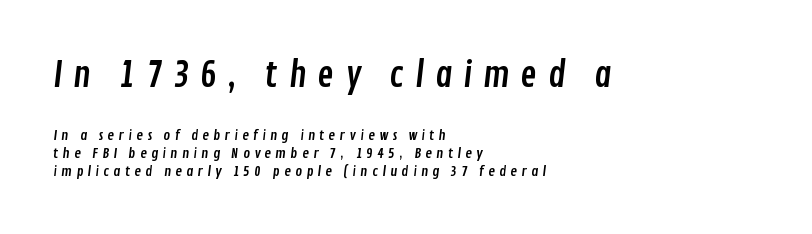
Words float on clear page, feet unadorned. Compared with typical body copy, the letter spacing here is much looser. Varying glyph widths throughout — classic text-font behaviour. Unlike a traditional serif, this face leaves its strokes unadorned.
